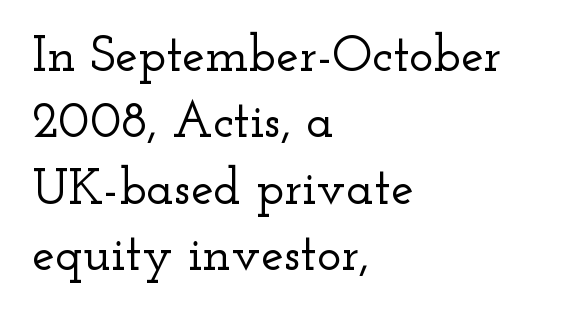
The image shows 51 px wide serif type, upright; set left-aligned, normal line spacing (1.3x), normal letter spacing, not underlined; low stroke contrast and a small x-height.
